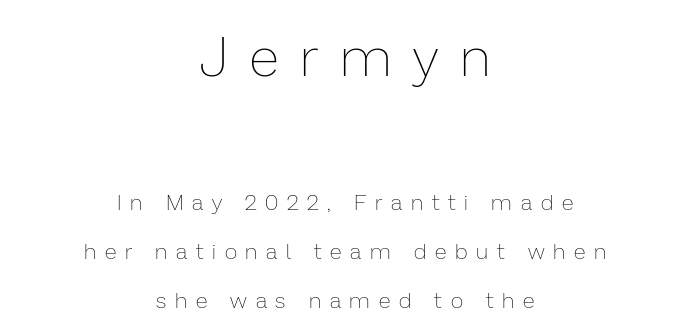
The image shows 55 px thin type, upright; set centered, loose line spacing (2.23x), unusually wide letter spacing (+0.4 em), not underlined; the first (top) block is 2.5x larger; low stroke contrast and a medium x-height.
